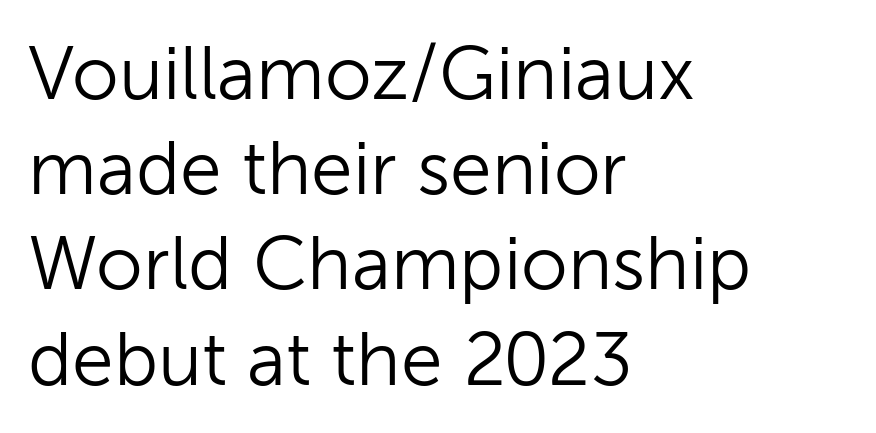
The image shows 75 px light sans-serif type, upright; set left-aligned, normal line spacing (1.27x), normal letter spacing, not underlined; low stroke contrast and a medium x-height.
